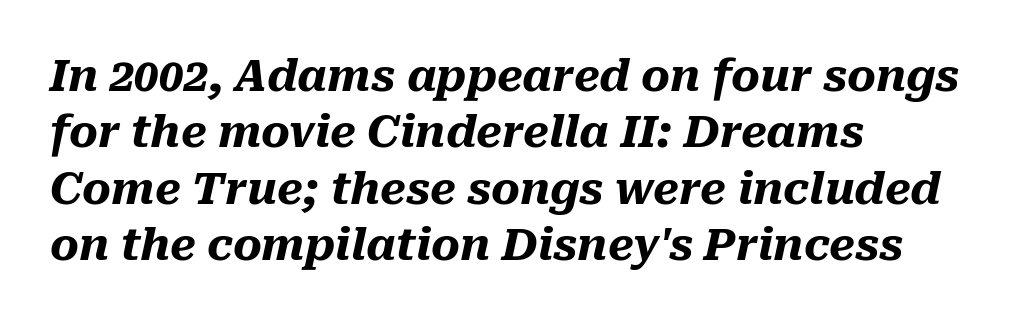
These lines sit exactly where default settings would place them. Nothing unusual about the tracking: characters are spaced as the font intends. The rendering uses a bold face; every stroke is thick and dark. Plain, unruled lines of type. Yep, that's italic — everything's leaning. Each line starts at the same left margin while the right side varies.
